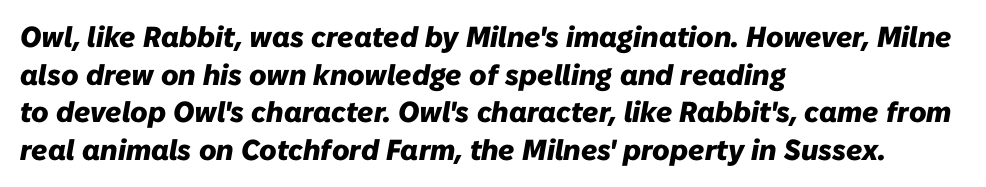
Q: Is the text bold? A: Yes.
Q: Is the text italic (slanted)? A: Yes, it leans right by about 10 degrees.
Q: Is the text underlined? A: No.
Q: How is the paragraph aligned? A: Left-aligned.
Q: Is the spacing between letters normal or unusually wide? A: Normal.
Q: Is the spacing between lines tight, normal or loose? A: Normal.
Q: Width (condensed, normal, or wide)? A: Normal.
Q: Stroke contrast? A: Low.
Q: x-height? A: Medium.
Q: Monospaced? A: No.
